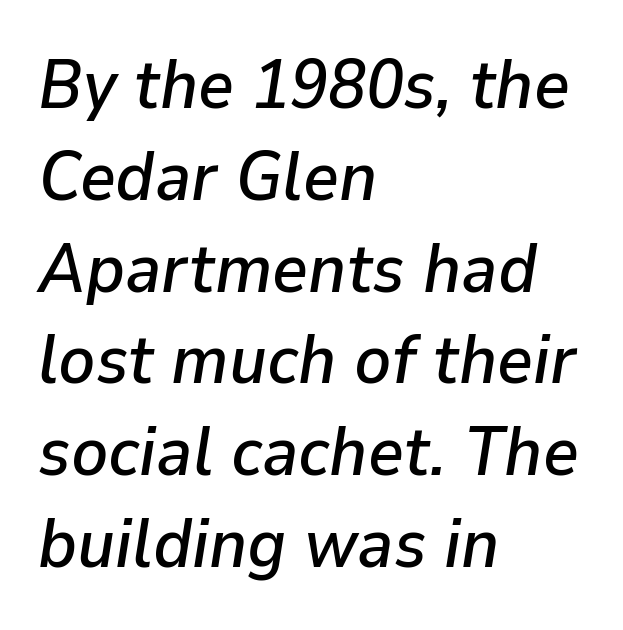
The setting favours the left margin, as ordinary paragraphs usually do. The whole block is typeset with a tilt. Words appear dense and cohesive because spacing is normal. Honestly, the row spacing looks completely unremarkable. Nobody drew a line under any word here. The letters advance in unequal steps, a hallmark of proportional type.
